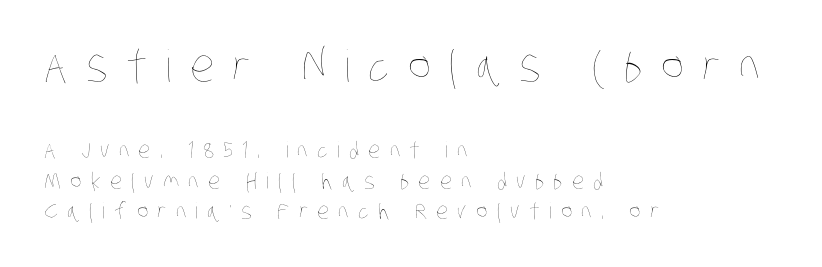
Q: Is the text bold? A: No.
Q: Is the text underlined? A: No.
Q: How is the paragraph aligned? A: Left-aligned.
Q: Is the spacing between letters normal or unusually wide? A: Unusually wide.
Q: Is the spacing between lines tight, normal or loose? A: Normal.
Q: Which block of text is set in a larger size, the first (top) or the second (bottom)? A: The first (top) one.
Q: Width (condensed, normal, or wide)? A: Condensed.
Q: Stroke contrast? A: Low.
Q: x-height? A: Large.
Q: Monospaced? A: No.
